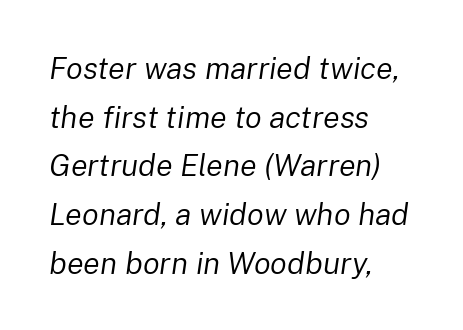
The image shows 31 px regular-weight type, italic (leaning right); set left-aligned, normal line spacing (1.57x), normal letter spacing, not underlined; low stroke contrast and a medium x-height.
